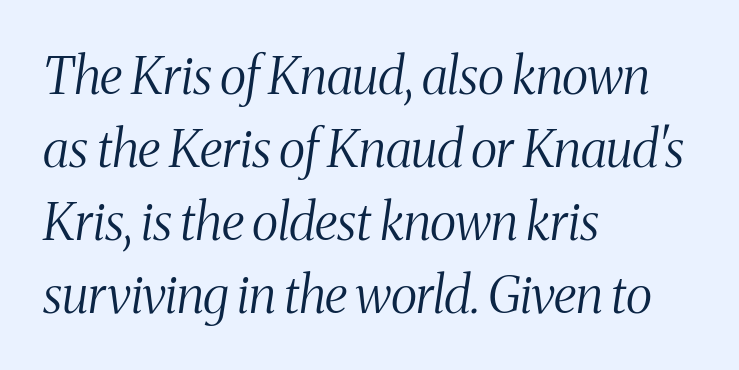
The image shows 51 px light, condensed serif type, italic (leaning right); set left-aligned, normal line spacing (1.43x), normal letter spacing, not underlined; medium stroke contrast and a medium x-height.
